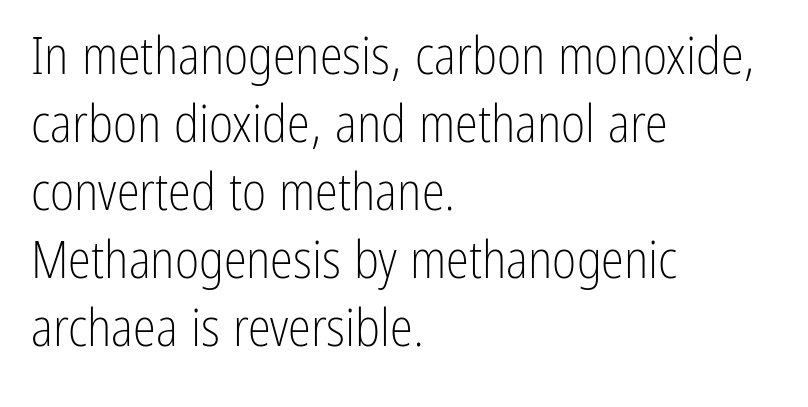
Q: Is the text bold? A: No.
Q: Is the text italic (slanted)? A: No, it is upright.
Q: Is the typeface a serif or a sans-serif typeface? A: Sans-serif.
Q: Is the text underlined? A: No.
Q: How is the paragraph aligned? A: Left-aligned.
Q: Is the spacing between letters normal or unusually wide? A: Normal.
Q: Is the spacing between lines tight, normal or loose? A: Normal.
Q: Width (condensed, normal, or wide)? A: Condensed.
Q: Stroke contrast? A: Low.
Q: x-height? A: Medium.
Q: Monospaced? A: No.
